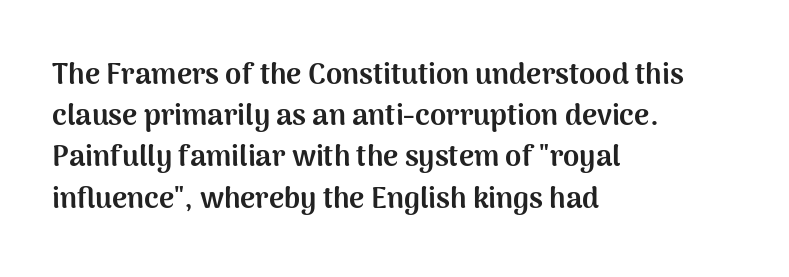
The image shows 29 px bold sans-serif type, upright; set left-aligned, normal line spacing (1.42x), normal letter spacing, not underlined; medium stroke contrast and a medium x-height.
